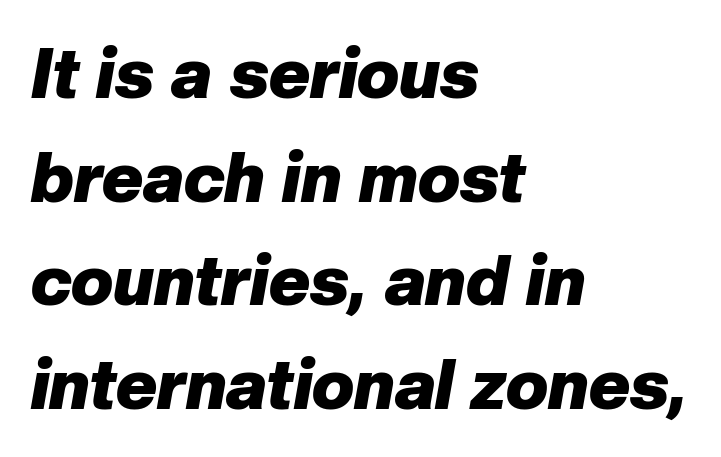
{"italic": "yes", "lean": "right", "slant_degrees": 10, "bold": "yes", "weight": "heavy", "width": "normal", "stroke_contrast": "low", "x_height": "medium", "monospaced": "no", "underline": "no", "align": "left", "line_spacing": "normal", "line_spacing_ratio": 1.48, "letter_spacing": "normal", "letter_spacing_em": 0.0, "glyph_px": 70}
